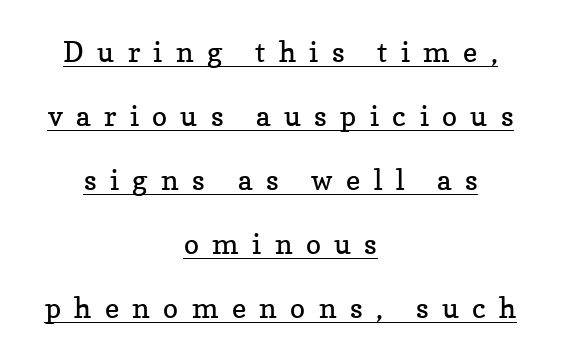
Q: Is the text bold? A: No.
Q: Is the text italic (slanted)? A: No, it is upright.
Q: Is the typeface a serif or a sans-serif typeface? A: Serif.
Q: Is the text underlined? A: Yes.
Q: How is the paragraph aligned? A: Centered.
Q: Is the spacing between letters normal or unusually wide? A: Unusually wide.
Q: Is the spacing between lines tight, normal or loose? A: Loose.
Q: Width (condensed, normal, or wide)? A: Normal.
Q: Stroke contrast? A: Low.
Q: x-height? A: Medium.
Q: Monospaced? A: No.
